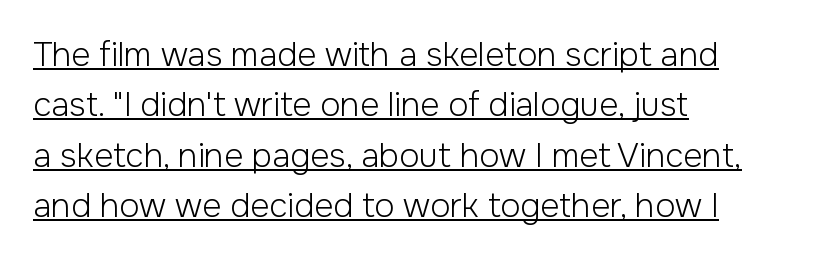
The characters are drawn with everyday or finer stroke widths. The setting favours the left margin, as ordinary paragraphs usually do. Every character sits straight up, as roman type does. Note: no serifs on the glyphs. Normally led — the rows are evenly, conventionally spaced. The rendering uses natural spacing where letterforms have individual widths.
